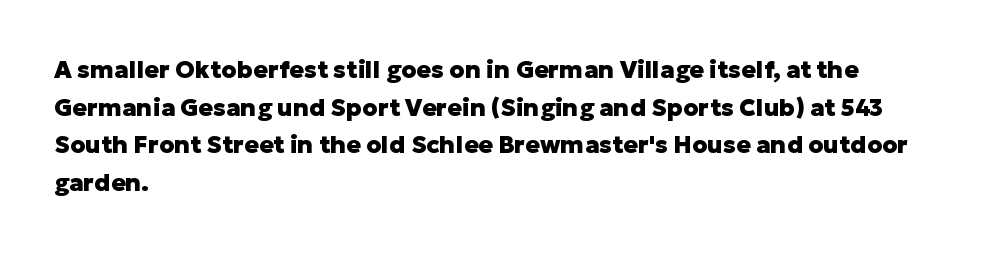
The image shows 24 px bold type, upright; set left-aligned, normal line spacing (1.57x), normal letter spacing, not underlined.
